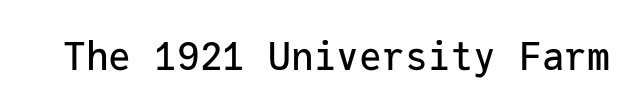
Is the letter spacing exaggerated? No — it looks like the ordinary default. Regarding serifs, this sample does without them. The area under the type is left untouched. Looks like terminal output: every glyph gets an equal slot. Style check: upright.
